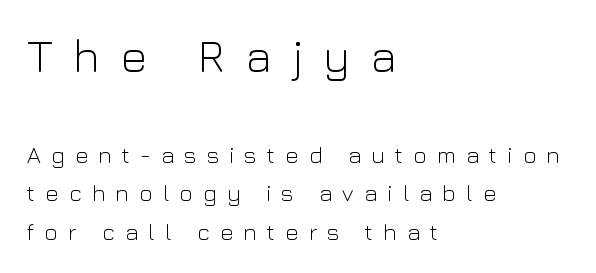
Q: Is the text bold? A: No.
Q: Is the text italic (slanted)? A: No, it is upright.
Q: Is the typeface a serif or a sans-serif typeface? A: Sans-serif.
Q: Is the text underlined? A: No.
Q: How is the paragraph aligned? A: Left-aligned.
Q: Is the spacing between letters normal or unusually wide? A: Unusually wide.
Q: Is the spacing between lines tight, normal or loose? A: Normal.
Q: Which block of text is set in a larger size, the first (top) or the second (bottom)? A: The first (top) one.
Q: Width (condensed, normal, or wide)? A: Normal.
Q: Stroke contrast? A: Low.
Q: x-height? A: Medium.
Q: Monospaced? A: No.
